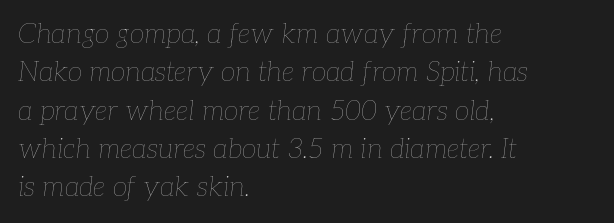
Q: Is the text bold? A: No.
Q: Is the text italic (slanted)? A: Yes, it leans right by about 7 degrees.
Q: Is the text underlined? A: No.
Q: How is the paragraph aligned? A: Left-aligned.
Q: Is the spacing between letters normal or unusually wide? A: Normal.
Q: Is the spacing between lines tight, normal or loose? A: Normal.
